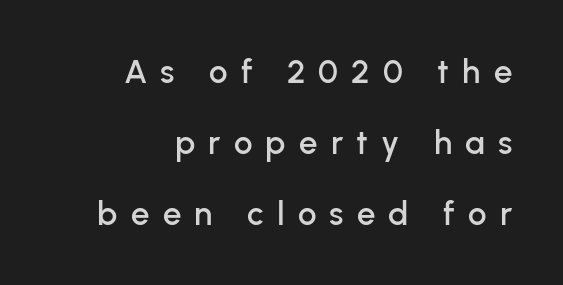
The image shows 33 px sans-serif type, upright; set right-aligned, loose line spacing (2.15x), unusually wide letter spacing (+0.4 em), not underlined; low stroke contrast and a medium x-height.
